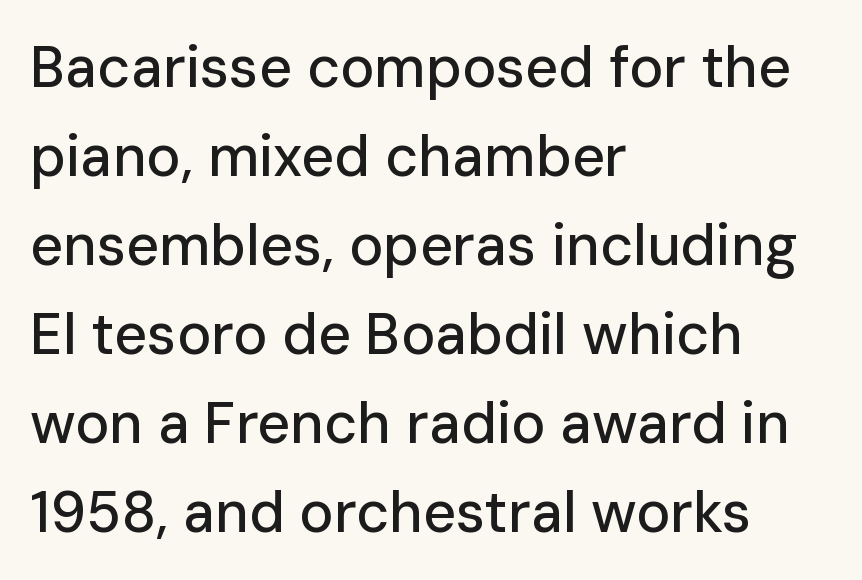
The image shows 57 px sans-serif type, upright; set left-aligned, normal line spacing (1.56x), normal letter spacing, not underlined; low stroke contrast and a medium x-height.
